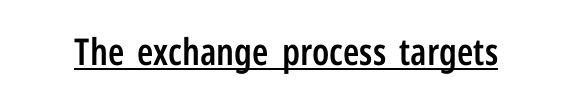
The image shows 37 px semibold, condensed sans-serif type, upright; set normal letter spacing, underlined; low stroke contrast and a medium x-height.
